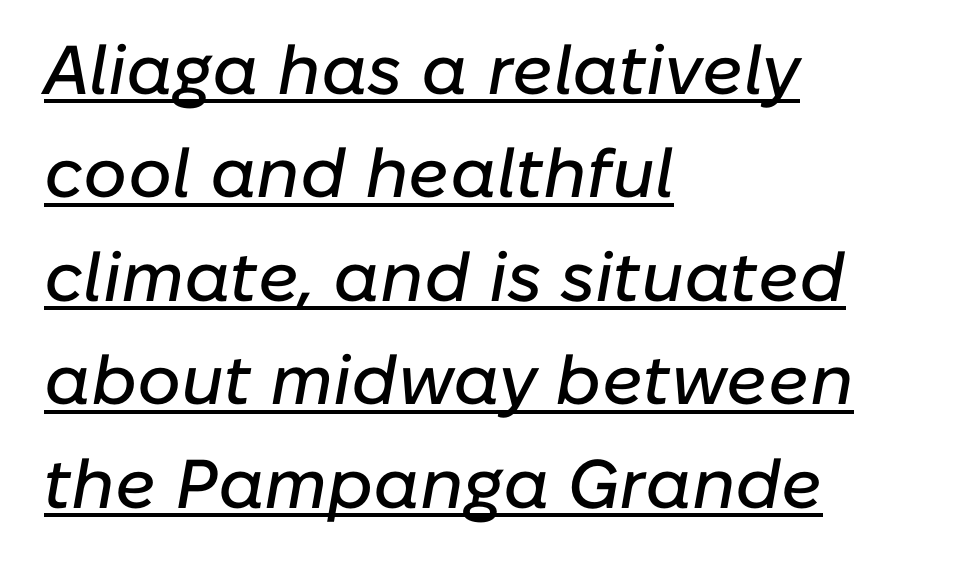
The words here are underlined. Compared with a centered layout, this one pins lines to the left instead. These lines were composed using italics. Nothing unusual about the tracking: characters are spaced as the font intends.
